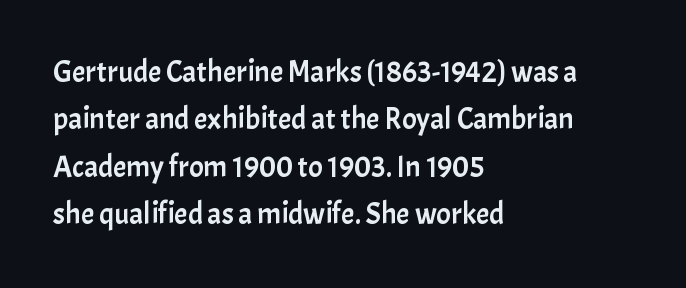
{"serif": "no", "italic": "no", "width": "normal", "stroke_contrast": "low", "x_height": "medium", "monospaced": "no", "underline": "no", "align": "left", "line_spacing": "normal", "line_spacing_ratio": 1.58, "letter_spacing": "normal", "letter_spacing_em": 0.0, "glyph_px": 30}
